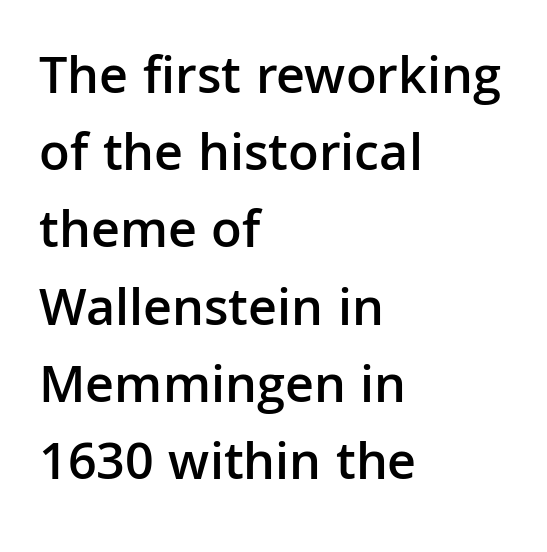
{"serif": "no", "italic": "no", "bold": "semi", "weight": "semibold", "width": "normal", "stroke_contrast": "low", "x_height": "medium", "monospaced": "no", "underline": "no", "align": "left", "line_spacing": "normal", "line_spacing_ratio": 1.43, "letter_spacing": "normal", "letter_spacing_em": 0.0, "glyph_px": 54}
